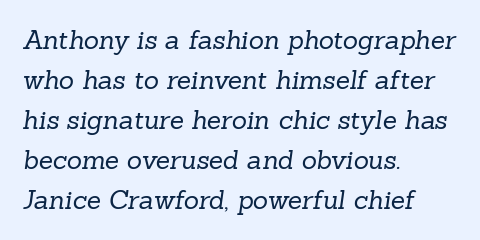
The image shows 26 px text type; set left-aligned, normal line spacing (1.54x), normal letter spacing, not underlined.
